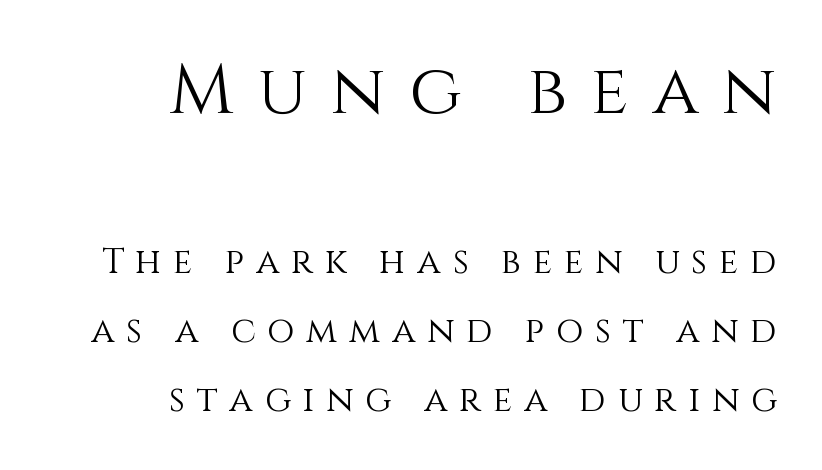
The image shows 70 px light type, upright; set right-aligned, loose line spacing (1.97x), unusually wide letter spacing (+0.34 em), not underlined; the first (top) block is 2.0x larger; a large x-height.
